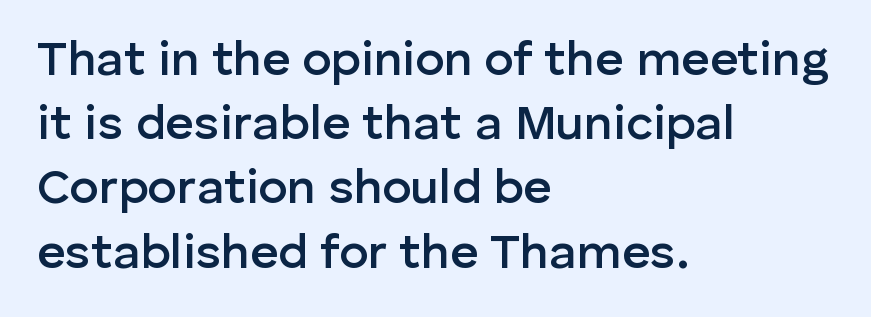
The space beneath each line is pristine and unruled. Horizontal alignment here is leftward, the default for most running prose. Proportional: the letters do not fall into vertical columns. The typesetting leans somewhat heavy: a semibold. Ascenders rise straight up at ninety degrees.
